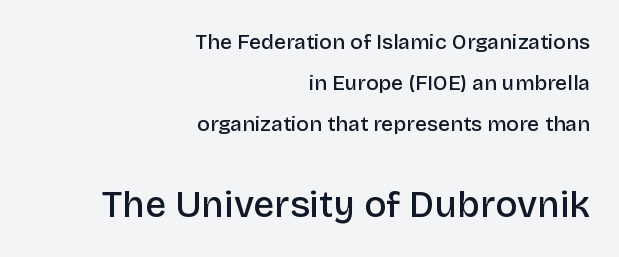
The image shows 37 px semibold sans-serif type, upright; set right-aligned, loose line spacing (1.96x), normal letter spacing, not underlined; the second (bottom) block is 1.76x larger; low stroke contrast and a large x-height.
